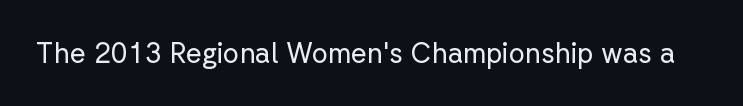
The specimen omits any rule beneath the text block's lines. Short note: letters normally spaced. Vertical strokes here are truly vertical. Note the varied advance widths — an 'i' is clearly narrower than an 'm'. The face used here is a sans, in the tradition of grotesques and geometrics.
